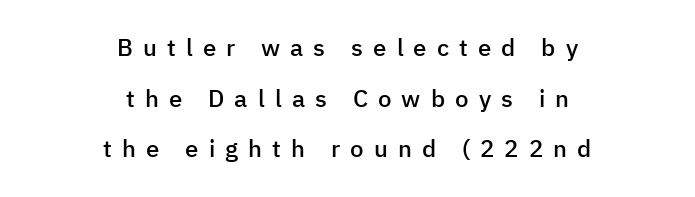
In terms of posture, this sample is upright. Leftover space on each line is divided equally before and after the words. Compared with typical body copy, the letter spacing here is much looser. The passage shown is semibold, sitting just below true bold. In terms of leading, this rendering errs on the spacious side. The strip under each line holds only bare page.
